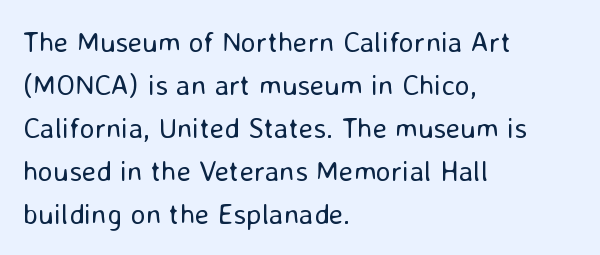
Q: Is the text bold? A: No.
Q: Is the text italic (slanted)? A: No, it is upright.
Q: Is the typeface a serif or a sans-serif typeface? A: Sans-serif.
Q: Is the text underlined? A: No.
Q: How is the paragraph aligned? A: Left-aligned.
Q: Is the spacing between letters normal or unusually wide? A: Normal.
Q: Is the spacing between lines tight, normal or loose? A: Normal.
Q: Width (condensed, normal, or wide)? A: Normal.
Q: Stroke contrast? A: Low.
Q: x-height? A: Medium.
Q: Monospaced? A: No.
